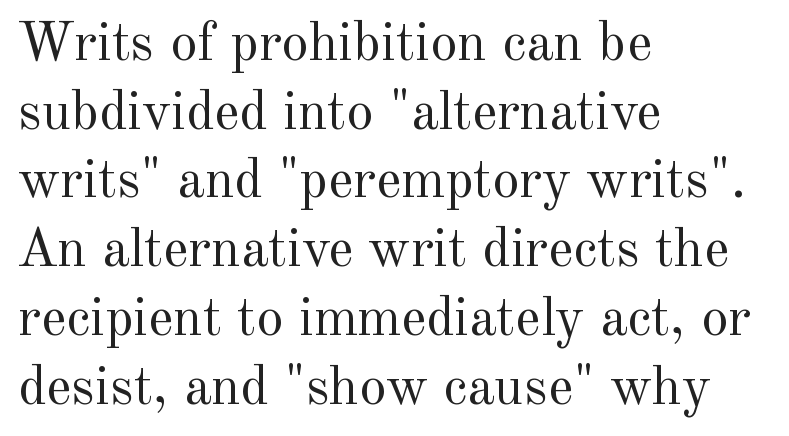
Q: Is the text bold? A: No.
Q: Is the text italic (slanted)? A: No, it is upright.
Q: Is the typeface a serif or a sans-serif typeface? A: Serif.
Q: Is the text underlined? A: No.
Q: How is the paragraph aligned? A: Left-aligned.
Q: Is the spacing between letters normal or unusually wide? A: Normal.
Q: Is the spacing between lines tight, normal or loose? A: Normal.
Q: Width (condensed, normal, or wide)? A: Normal.
Q: x-height? A: Small.
Q: Monospaced? A: No.
